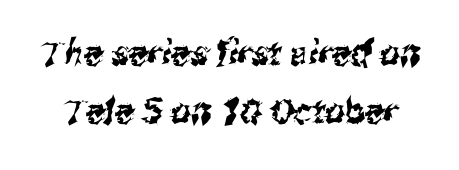
{"serif": "no", "width": "condensed", "stroke_contrast": "medium", "x_height": "medium", "monospaced": "no", "underline": "no", "line_spacing": "normal", "line_spacing_ratio": 1.65, "letter_spacing": "normal", "letter_spacing_em": 0.0, "glyph_px": 35}
